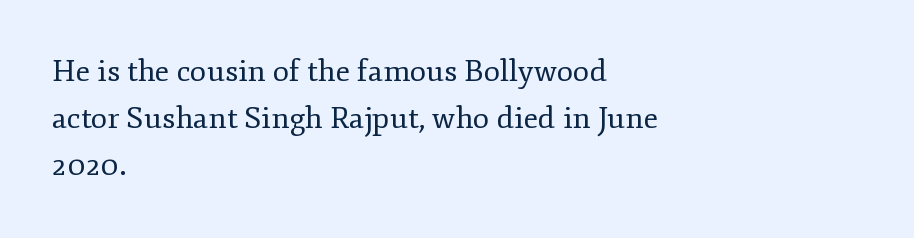
Q: Is the text bold? A: No.
Q: Is the text italic (slanted)? A: No, it is upright.
Q: Is the typeface a serif or a sans-serif typeface? A: Serif.
Q: Is the text underlined? A: No.
Q: How is the paragraph aligned? A: Left-aligned.
Q: Is the spacing between letters normal or unusually wide? A: Normal.
Q: Is the spacing between lines tight, normal or loose? A: Normal.
Q: Width (condensed, normal, or wide)? A: Normal.
Q: Stroke contrast? A: Low.
Q: x-height? A: Small.
Q: Monospaced? A: No.
